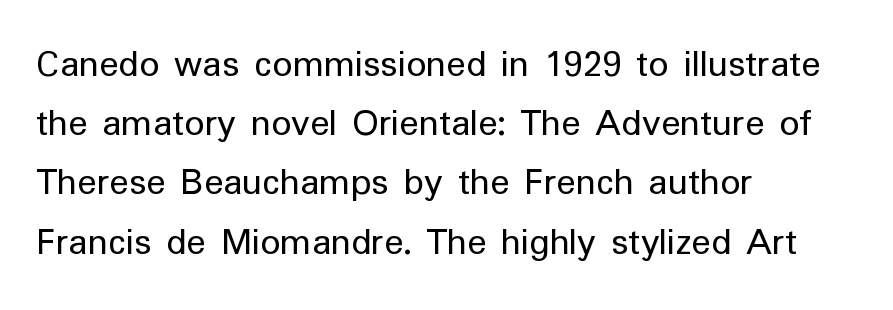
These lines stack with their left ends in a neat column. Each stroke keeps to a modest, everyday thickness or less. The glyphs are unaccompanied by any horizontal stroke below them. The face used here is a sans, in the tradition of grotesques and geometrics.
